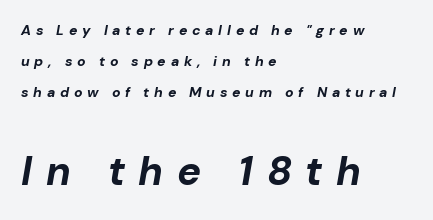
Q: Is the text bold? A: Yes.
Q: Is the text italic (slanted)? A: Yes, it leans right by about 10 degrees.
Q: Is the text underlined? A: No.
Q: How is the paragraph aligned? A: Left-aligned.
Q: Is the spacing between letters normal or unusually wide? A: Unusually wide.
Q: Is the spacing between lines tight, normal or loose? A: Loose.
Q: Which block of text is set in a larger size, the first (top) or the second (bottom)? A: The second (bottom) one.
Q: Width (condensed, normal, or wide)? A: Normal.
Q: Stroke contrast? A: Low.
Q: x-height? A: Medium.
Q: Monospaced? A: No.
